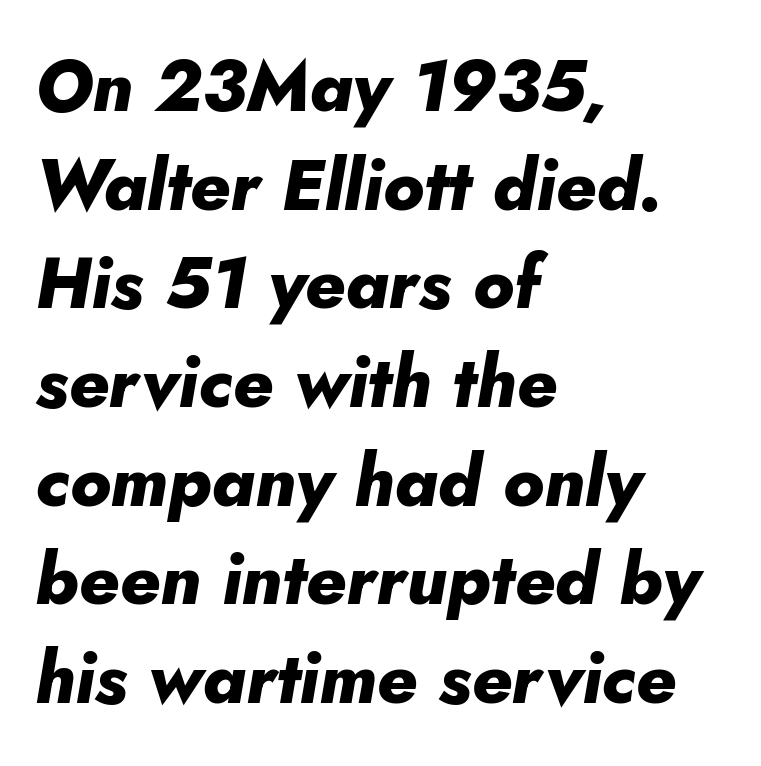
The image shows 71 px heavy type, italic (leaning right); set left-aligned, normal line spacing (1.39x), normal letter spacing, not underlined; low stroke contrast and a small x-height.
